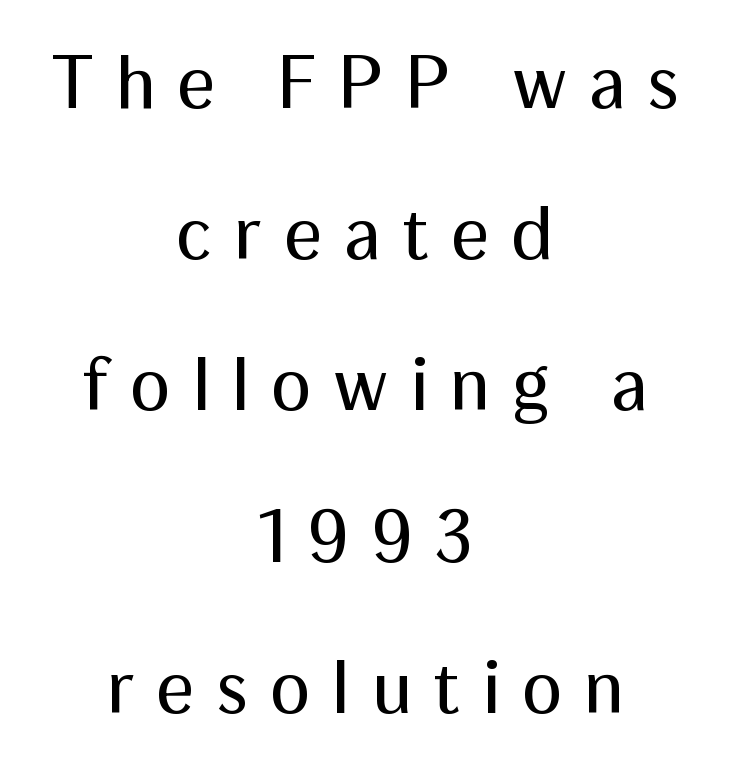
Q: Is the text bold? A: No.
Q: Is the text italic (slanted)? A: No, it is upright.
Q: Is the typeface a serif or a sans-serif typeface? A: Sans-serif.
Q: Is the text underlined? A: No.
Q: How is the paragraph aligned? A: Centered.
Q: Is the spacing between letters normal or unusually wide? A: Unusually wide.
Q: Is the spacing between lines tight, normal or loose? A: Loose.
Q: Width (condensed, normal, or wide)? A: Normal.
Q: Stroke contrast? A: Medium.
Q: x-height? A: Medium.
Q: Monospaced? A: No.
